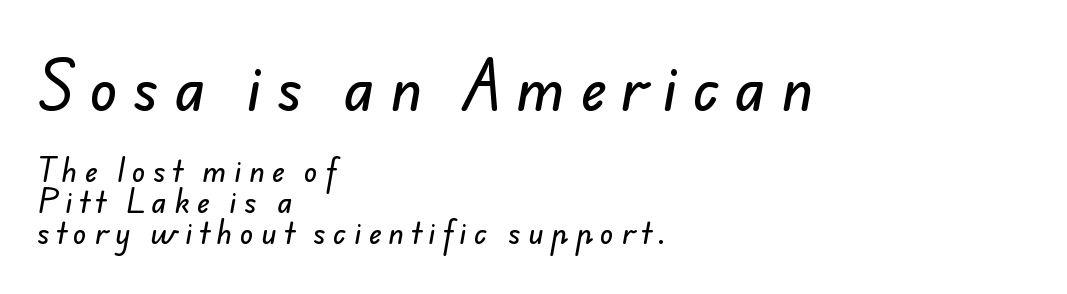
The image shows 57 px sans-serif type; set left-aligned, tight line spacing (1.1x), unusually wide letter spacing (+0.27 em), not underlined; the first (top) block is 2.04x larger; low stroke contrast and a small x-height.
